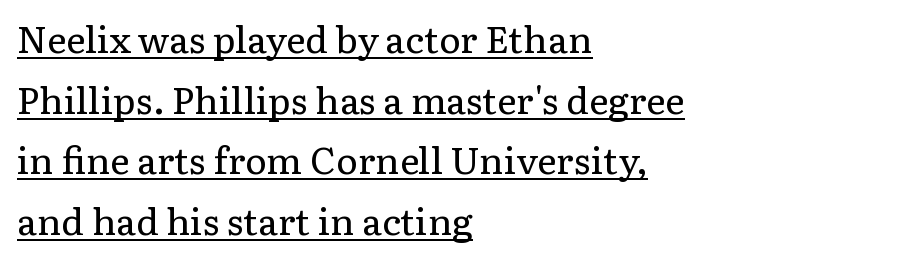
{"serif": "yes", "italic": "no", "bold": "no", "weight": "regular", "width": "normal", "stroke_contrast": "low", "x_height": "medium", "monospaced": "no", "underline": "yes", "align": "left", "line_spacing": "normal", "line_spacing_ratio": 1.64, "letter_spacing": "normal", "letter_spacing_em": 0.0, "glyph_px": 37}
